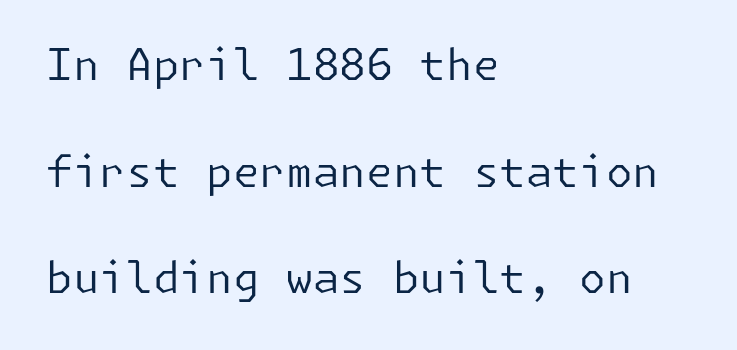
{"serif": "no", "italic": "no", "bold": "no", "weight": "regular", "width": "normal", "stroke_contrast": "low", "x_height": "medium", "underline": "no", "align": "left", "line_spacing": "loose", "line_spacing_ratio": 2.48, "letter_spacing": "normal", "letter_spacing_em": 0.0, "glyph_px": 43}
